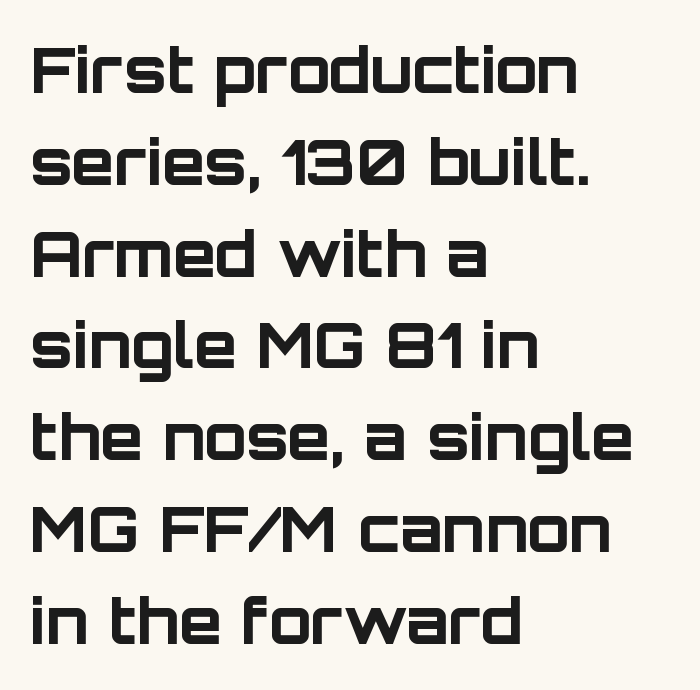
The image shows 62 px bold sans-serif type, upright; set left-aligned, normal line spacing (1.48x), normal letter spacing, not underlined; low stroke contrast and a large x-height.
